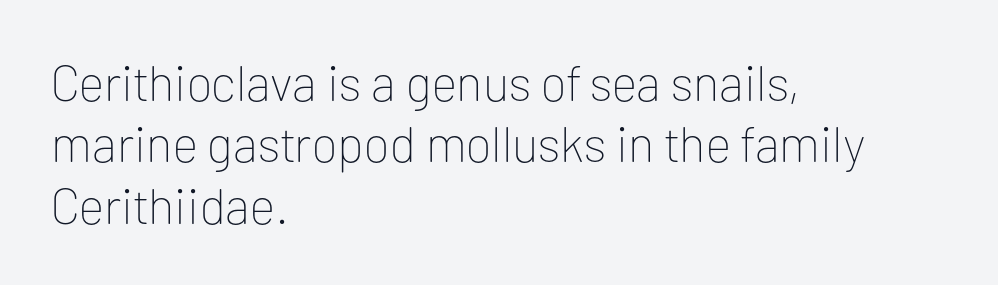
{"serif": "no", "italic": "no", "bold": "no", "weight": "thin", "width": "normal", "stroke_contrast": "low", "x_height": "medium", "monospaced": "no", "underline": "no", "align": "left", "line_spacing_ratio": 1.23, "letter_spacing": "normal", "letter_spacing_em": 0.0, "glyph_px": 50}
